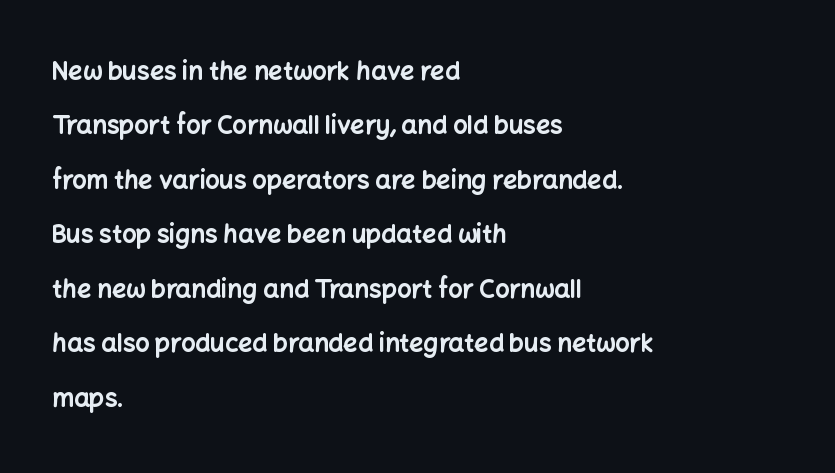
The image shows 25 px bold type, upright; set left-aligned, loose line spacing (2.18x), normal letter spacing, not underlined.
